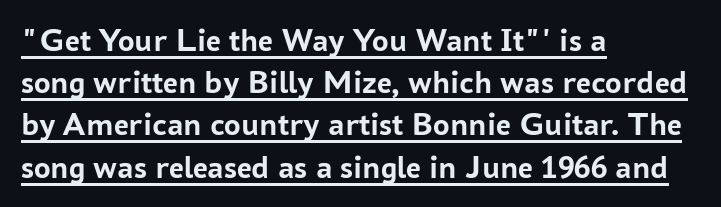
{"serif": "no", "italic": "no", "bold": "yes", "weight": "semibold", "width": "normal", "stroke_contrast": "low", "x_height": "medium", "monospaced": "no", "underline": "yes", "align": "left", "line_spacing": "normal", "line_spacing_ratio": 1.28, "letter_spacing": "normal", "letter_spacing_em": 0.0, "glyph_px": 33}
